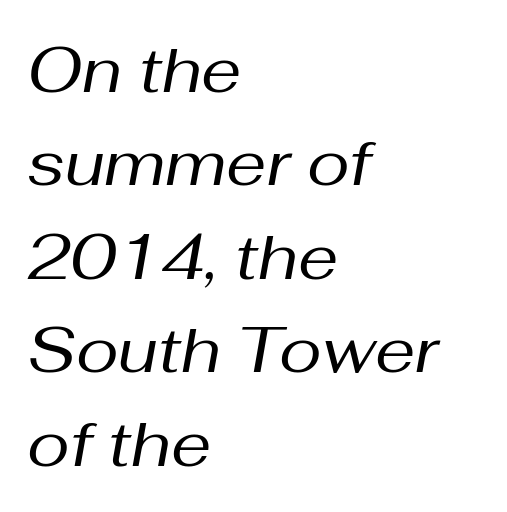
Q: Is the text bold? A: No.
Q: Is the text italic (slanted)? A: Yes, it leans right by about 10 degrees.
Q: Is the text underlined? A: No.
Q: How is the paragraph aligned? A: Left-aligned.
Q: Is the spacing between letters normal or unusually wide? A: Normal.
Q: Is the spacing between lines tight, normal or loose? A: Normal.
Q: Width (condensed, normal, or wide)? A: Normal.
Q: Stroke contrast? A: Medium.
Q: x-height? A: Medium.
Q: Monospaced? A: No.
